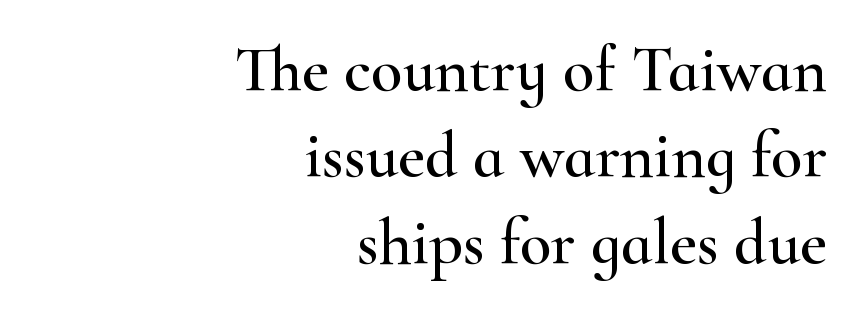
The string is rendered with underlining switched off. Compared with a flush-left layout, this one pins lines to the opposite, right side. The letters advance in unequal steps, a hallmark of proportional type. The passage shown is typeset with a serif family. The specimen reads as upright at a glance.
